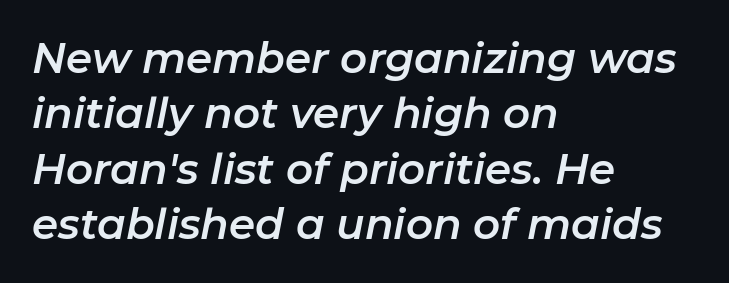
You could not count columns in this text — the font is proportionally spaced. The space directly below the letters is spotless. Normally led — the rows are evenly, conventionally spaced. The gaps between neighbouring characters are ordinary and unremarkable.
